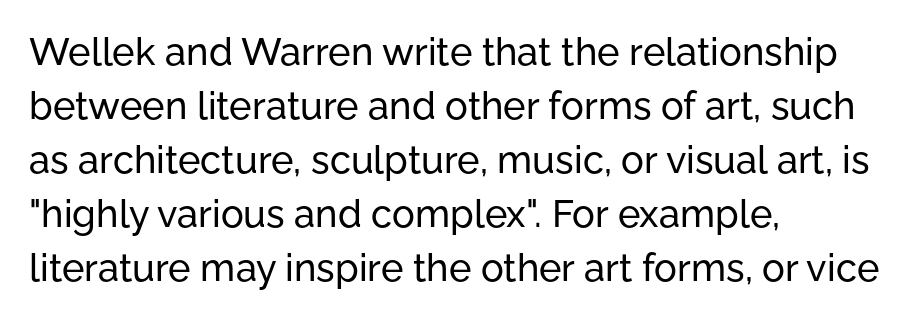
Q: Is the text italic (slanted)? A: No, it is upright.
Q: Is the typeface a serif or a sans-serif typeface? A: Sans-serif.
Q: Is the text underlined? A: No.
Q: How is the paragraph aligned? A: Left-aligned.
Q: Is the spacing between letters normal or unusually wide? A: Normal.
Q: Is the spacing between lines tight, normal or loose? A: Normal.
Q: Width (condensed, normal, or wide)? A: Normal.
Q: Stroke contrast? A: Low.
Q: x-height? A: Medium.
Q: Monospaced? A: No.
